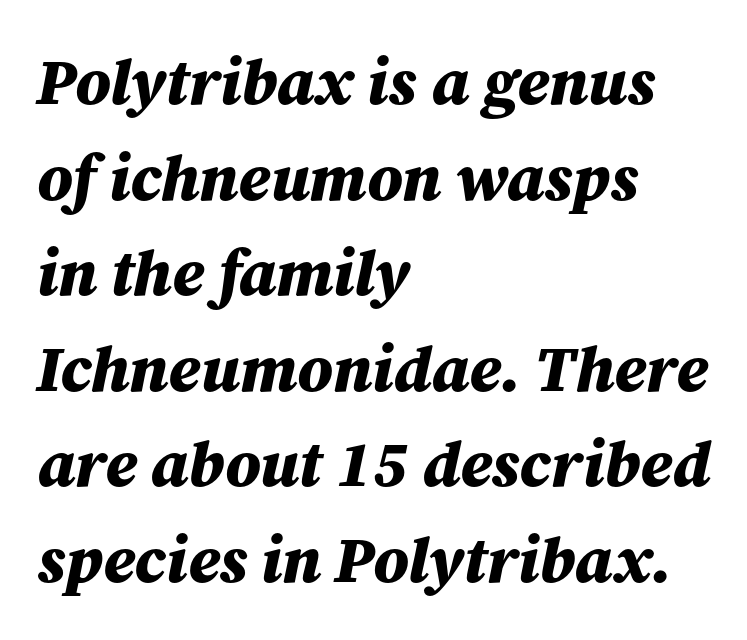
{"italic": "yes", "lean": "right", "slant_degrees": 12, "bold": "yes", "weight": "bold", "width": "normal", "stroke_contrast": "medium", "x_height": "medium", "monospaced": "no", "underline": "no", "align": "left", "line_spacing": "normal", "line_spacing_ratio": 1.47, "letter_spacing": "normal", "letter_spacing_em": 0.0, "glyph_px": 65}
